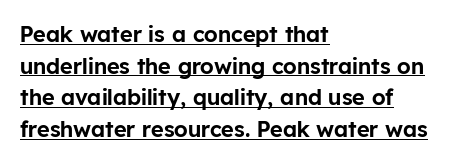
Q: Is the text italic (slanted)? A: No, it is upright.
Q: Is the text underlined? A: Yes.
Q: How is the paragraph aligned? A: Left-aligned.
Q: Is the spacing between letters normal or unusually wide? A: Normal.
Q: Is the spacing between lines tight, normal or loose? A: Normal.
